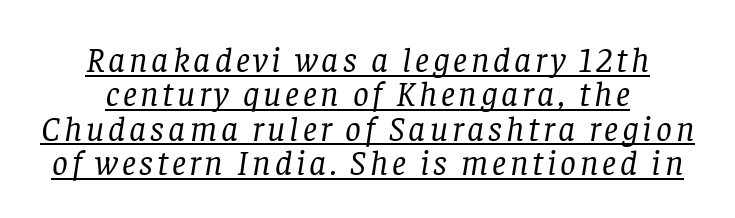
Q: Is the text bold? A: No.
Q: Is the text italic (slanted)? A: Yes, it leans right by about 8 degrees.
Q: Is the typeface a serif or a sans-serif typeface? A: Serif.
Q: Is the text underlined? A: Yes.
Q: How is the paragraph aligned? A: Centered.
Q: Is the spacing between lines tight, normal or loose? A: Tight.
Q: Width (condensed, normal, or wide)? A: Normal.
Q: Stroke contrast? A: Low.
Q: x-height? A: Large.
Q: Monospaced? A: No.
